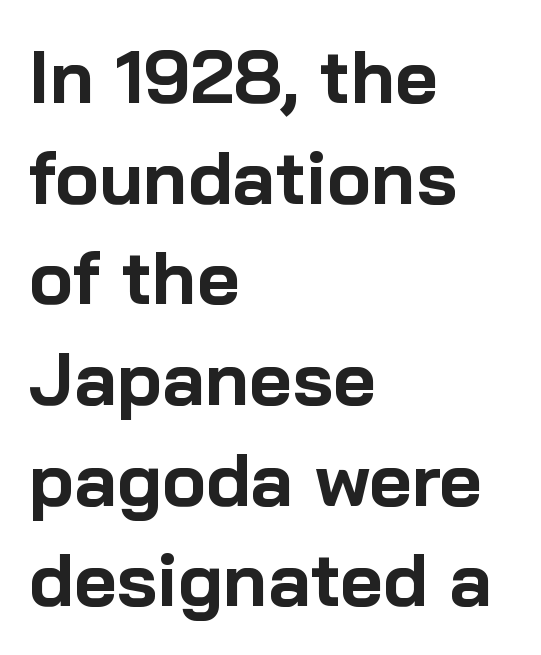
The image shows 74 px bold sans-serif type, upright; set left-aligned, normal line spacing (1.36x), normal letter spacing, not underlined; low stroke contrast and a medium x-height.
